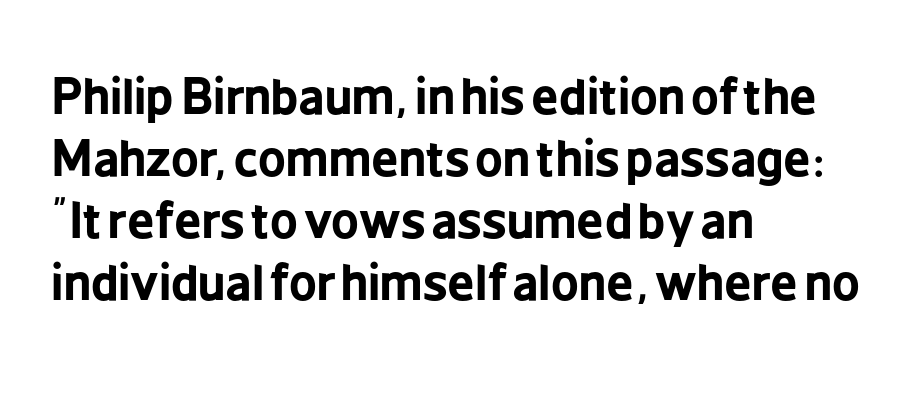
The image shows 48 px bold, condensed sans-serif type, upright; set left-aligned, normal line spacing (1.29x), normal letter spacing, not underlined; low stroke contrast and a medium x-height.
